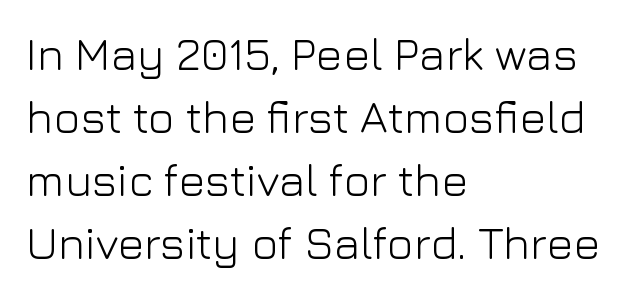
The image shows 45 px light sans-serif type, upright; set left-aligned, normal line spacing (1.4x), normal letter spacing, not underlined; low stroke contrast and a medium x-height.
